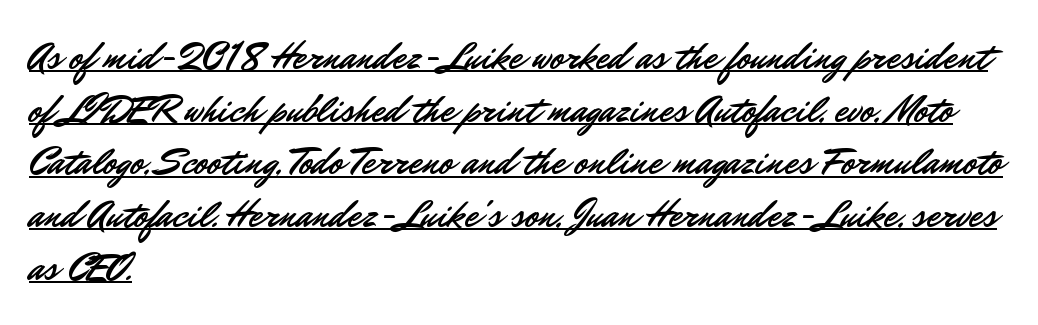
{"serif": "no", "width": "normal", "stroke_contrast": "low", "x_height": "small", "monospaced": "no", "underline": "yes", "align": "left", "line_spacing": "normal", "line_spacing_ratio": 1.35, "letter_spacing": "normal", "letter_spacing_em": 0.0, "glyph_px": 39}
